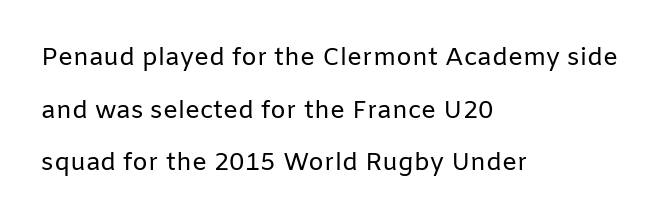
Q: Is the text bold? A: No.
Q: Is the text italic (slanted)? A: No, it is upright.
Q: Is the text underlined? A: No.
Q: How is the paragraph aligned? A: Left-aligned.
Q: Is the spacing between letters normal or unusually wide? A: Normal.
Q: Is the spacing between lines tight, normal or loose? A: Loose.
